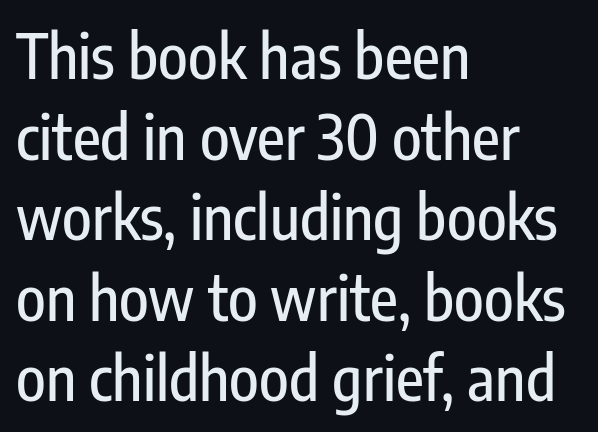
{"serif": "no", "italic": "no", "width": "condensed", "stroke_contrast": "low", "x_height": "medium", "monospaced": "no", "underline": "no", "align": "left", "line_spacing": "normal", "line_spacing_ratio": 1.32, "letter_spacing": "normal", "letter_spacing_em": 0.0, "glyph_px": 61}
